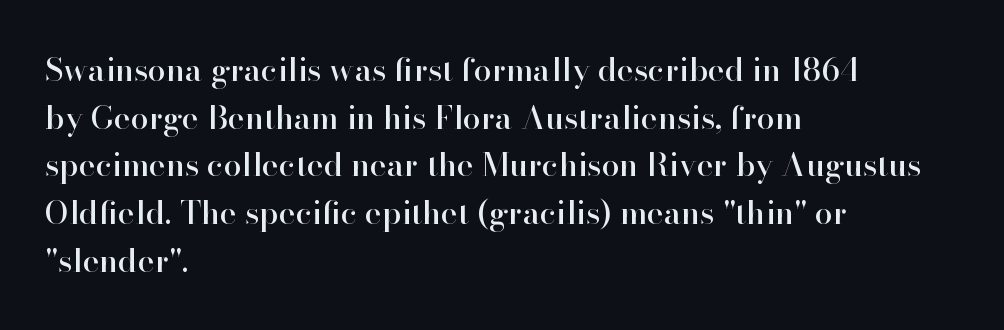
The image shows 32 px serif type, upright; set left-aligned, normal line spacing (1.49x), normal letter spacing, not underlined; high stroke contrast and a small x-height.
